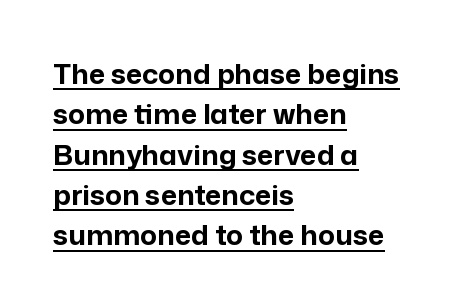
Is there much room between lines? A standard amount, neither cramped nor airy. The rendering uses the underline text-decoration. Left-aligned paragraph, ragged on the right. Nope, no serifs anywhere on these letters. The letters advance in unequal steps, a hallmark of proportional type. Notice how the stems are strictly vertical — no italics here.
